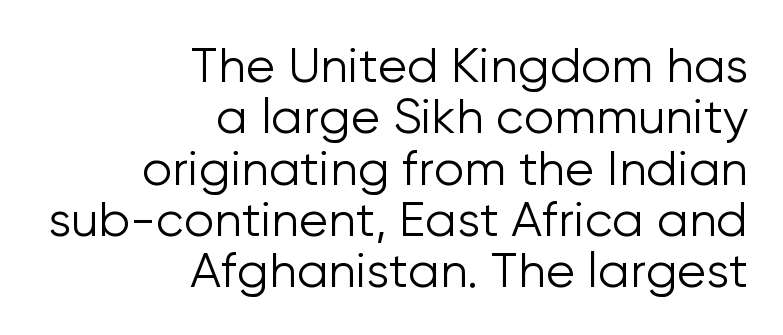
The image shows 48 px light sans-serif type, upright; set right-aligned, tight line spacing (1.07x), normal letter spacing, not underlined; low stroke contrast and a medium x-height.
